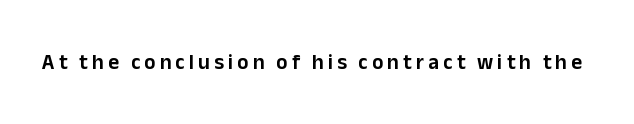
{"italic": "no", "underline": "no", "letter_spacing": "wide", "letter_spacing_em": 0.2, "glyph_px": 21}
